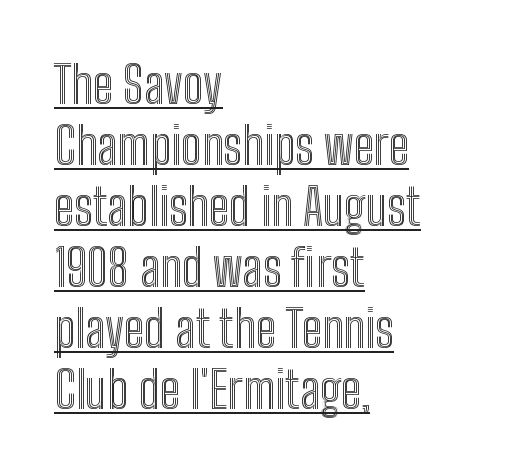
A typesetter would call this zero additional tracking. This is the regular roman posture of the typeface. These lines are set flush left with a ragged right edge. These lines are rendered in a variable-pitch font.
